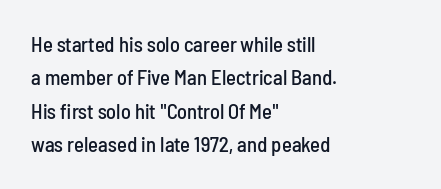
{"italic": "no", "underline": "no", "align": "left", "line_spacing": "normal", "line_spacing_ratio": 1.59, "letter_spacing": "normal", "letter_spacing_em": 0.0, "glyph_px": 21}
